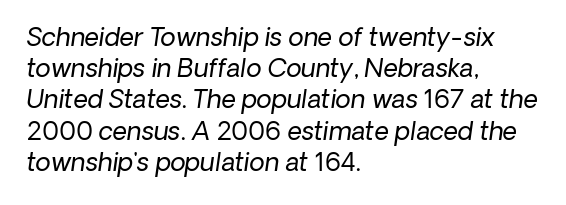
Q: Is the text bold? A: No.
Q: Is the text underlined? A: No.
Q: How is the paragraph aligned? A: Left-aligned.
Q: Is the spacing between letters normal or unusually wide? A: Normal.
Q: Is the spacing between lines tight, normal or loose? A: Normal.
